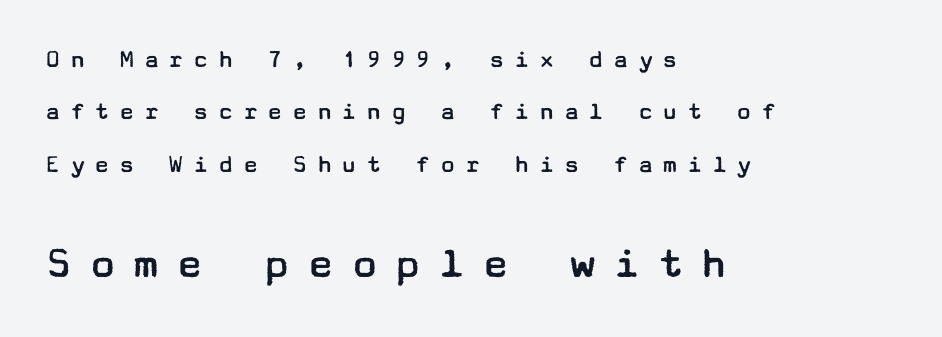
Q: Is the text bold? A: No.
Q: Is the text italic (slanted)? A: No, it is upright.
Q: Is the typeface a serif or a sans-serif typeface? A: Sans-serif.
Q: Is the text underlined? A: No.
Q: How is the paragraph aligned? A: Left-aligned.
Q: Is the spacing between letters normal or unusually wide? A: Unusually wide.
Q: Is the spacing between lines tight, normal or loose? A: Loose.
Q: Which block of text is set in a larger size, the first (top) or the second (bottom)? A: The second (bottom) one.
Q: Width (condensed, normal, or wide)? A: Wide.
Q: Stroke contrast? A: Low.
Q: x-height? A: Medium.
